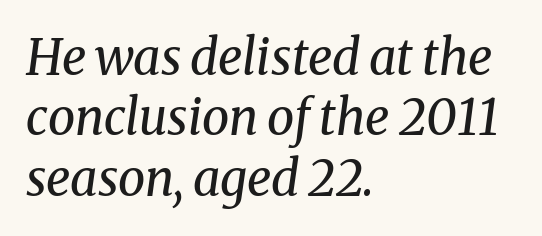
{"serif": "yes", "italic": "yes", "lean": "right", "slant_degrees": 8, "bold": "no", "weight": "regular", "width": "normal", "stroke_contrast": "medium", "x_height": "medium", "monospaced": "no", "underline": "no", "align": "left", "line_spacing_ratio": 1.23, "letter_spacing": "normal", "letter_spacing_em": 0.0, "glyph_px": 49}
